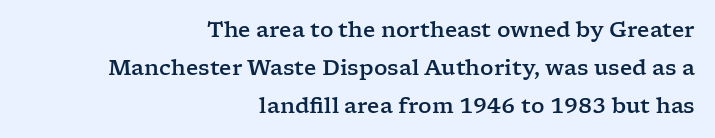
{"italic": "no", "underline": "no", "align": "right", "line_spacing_ratio": 1.8, "letter_spacing": "normal", "letter_spacing_em": 0.0, "glyph_px": 21}
